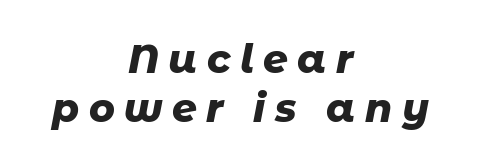
The image shows 39 px heavy type, italic (leaning right); set centered, normal line spacing (1.26x), unusually wide letter spacing (+0.24 em), not underlined; low stroke contrast and a medium x-height.
